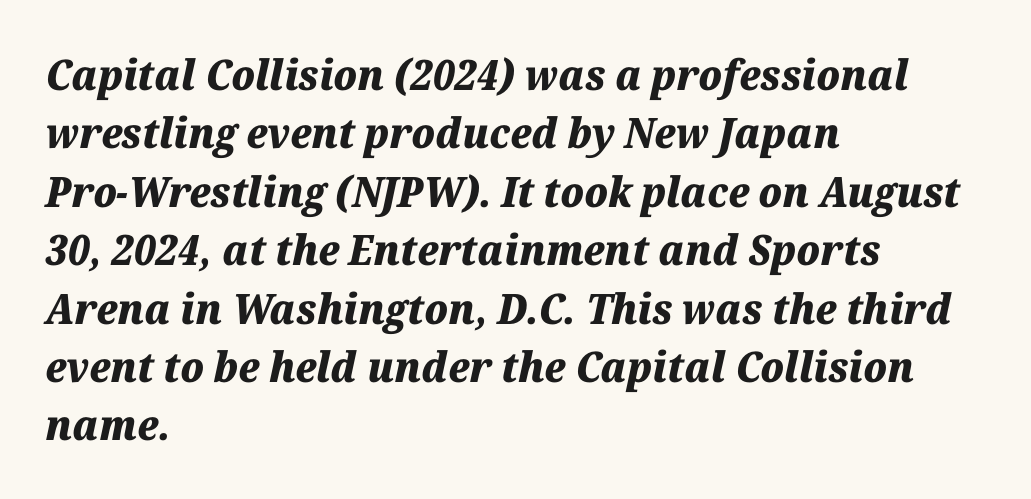
{"italic": "yes", "lean": "right", "slant_degrees": 12, "bold": "yes", "weight": "heavy", "width": "normal", "stroke_contrast": "medium", "x_height": "medium", "monospaced": "no", "underline": "no", "align": "left", "line_spacing": "normal", "line_spacing_ratio": 1.39, "letter_spacing": "normal", "letter_spacing_em": 0.0, "glyph_px": 42}
